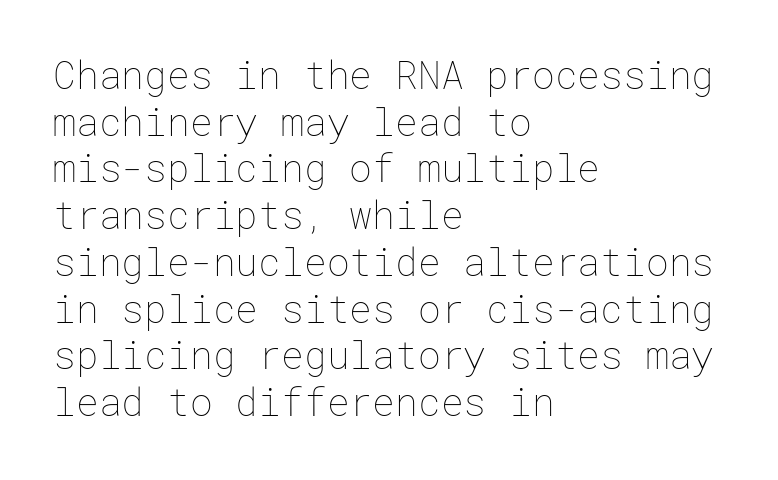
The image shows 38 px thin type, upright; set left-aligned, line spacing 1.23x, normal letter spacing, not underlined; low stroke contrast and a medium x-height.
